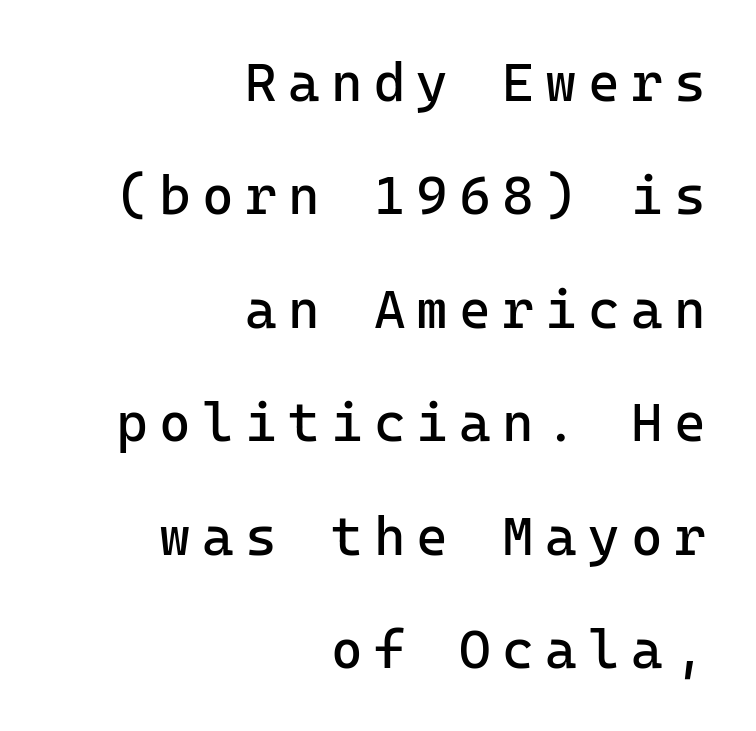
{"serif": "no", "italic": "no", "bold": "no", "weight": "regular", "width": "normal", "stroke_contrast": "low", "x_height": "medium", "monospaced": "yes", "underline": "no", "align": "right", "line_spacing": "loose", "line_spacing_ratio": 2.1, "letter_spacing": "wide", "letter_spacing_em": 0.21, "glyph_px": 54}
